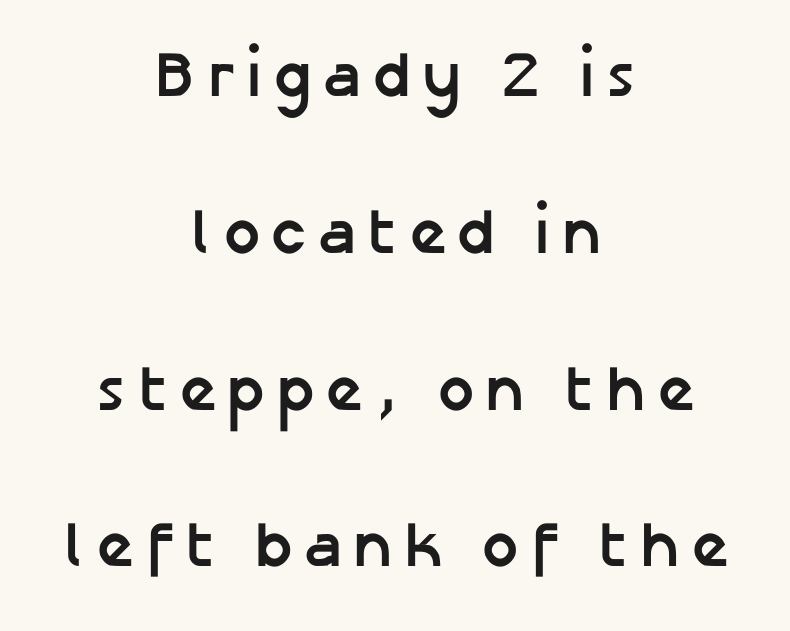
{"serif": "no", "italic": "no", "bold": "yes", "weight": "semibold", "width": "normal", "stroke_contrast": "low", "x_height": "medium", "monospaced": "no", "underline": "no", "align": "center", "line_spacing": "loose", "line_spacing_ratio": 2.45, "glyph_px": 64}
